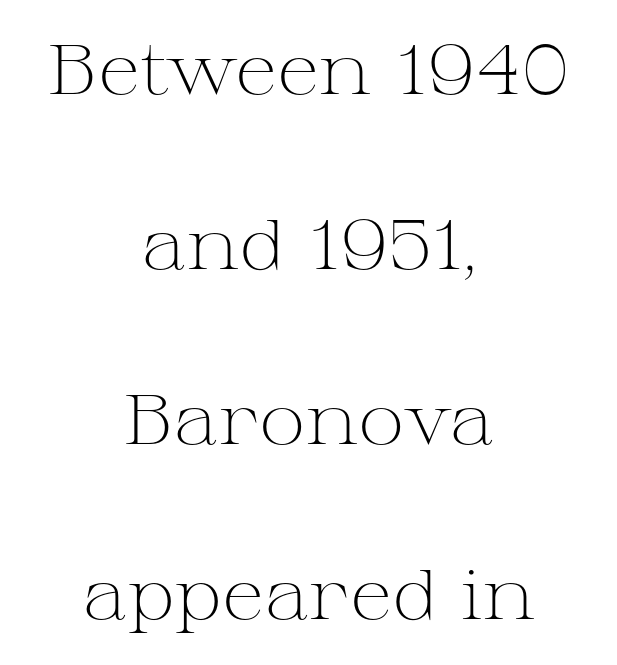
Are there feet on the stems? There are — it's a serif. A roman cut, with each character standing at attention. Each stroke keeps to a modest, everyday thickness or less. Here the designer chose a conventional face with non-uniform glyph widths. Is the block centered? Yes — each line is placed symmetrically about the middle. The passage shown is not underscored anywhere.
